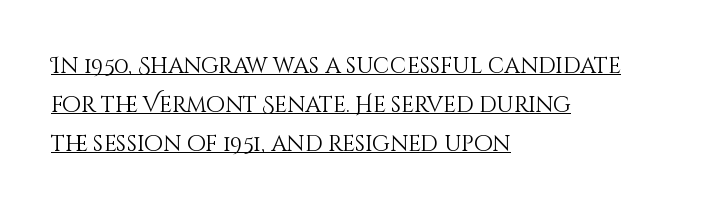
The image shows 22 px text type, upright; set left-aligned, line spacing 1.78x, normal letter spacing, underlined.
